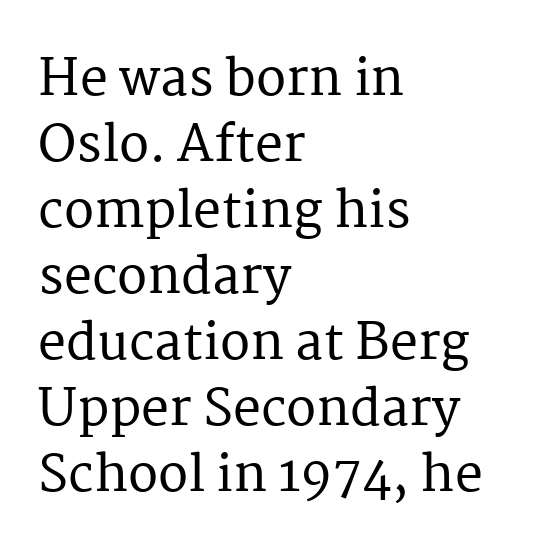
This sample keeps an unexceptional amount of space between lines. Caption: multi-line text, flush left, ragged right. Words appear dense and cohesive because spacing is normal. A typesetter would label this face a serif. You could not count columns in this text — the font is proportionally spaced.
